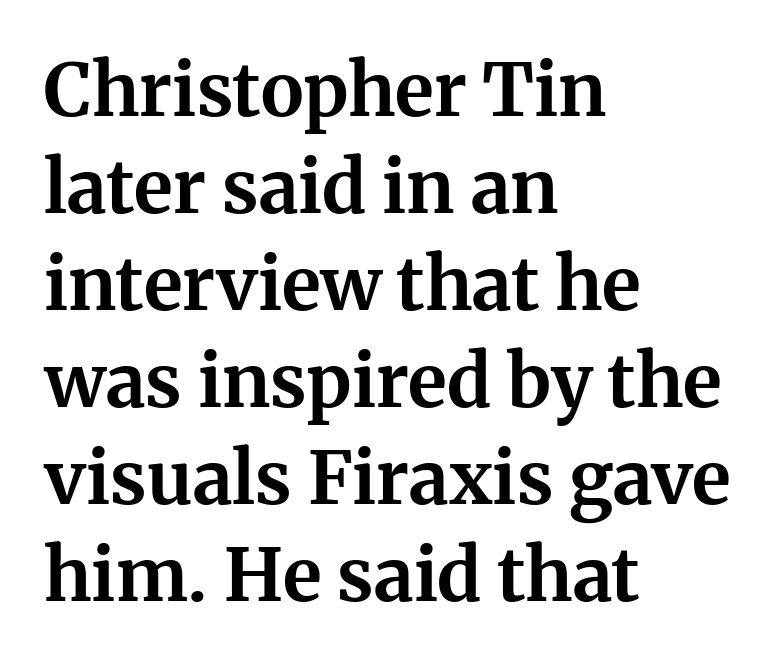
{"serif": "yes", "italic": "no", "bold": "yes", "weight": "bold", "width": "normal", "stroke_contrast": "medium", "x_height": "medium", "monospaced": "no", "underline": "no", "align": "left", "line_spacing": "normal", "line_spacing_ratio": 1.33, "letter_spacing": "normal", "letter_spacing_em": 0.0, "glyph_px": 73}
